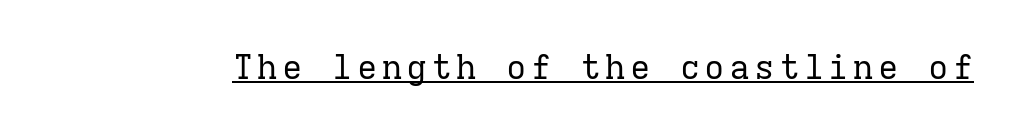
Q: Is the text bold? A: No.
Q: Is the text italic (slanted)? A: No, it is upright.
Q: Is the typeface a serif or a sans-serif typeface? A: Serif.
Q: Is the text underlined? A: Yes.
Q: Width (condensed, normal, or wide)? A: Normal.
Q: Stroke contrast? A: Low.
Q: x-height? A: Medium.
Q: Monospaced? A: Yes.
